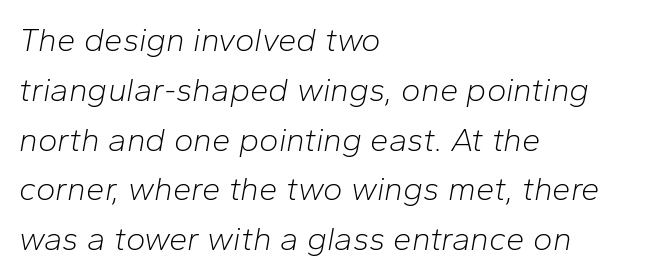
{"italic": "yes", "lean": "right", "slant_degrees": 10, "bold": "no", "weight": "light", "width": "normal", "stroke_contrast": "low", "x_height": "medium", "monospaced": "no", "underline": "no", "align": "left", "line_spacing": "normal", "line_spacing_ratio": 1.51, "letter_spacing": "normal", "letter_spacing_em": 0.0, "glyph_px": 33}
